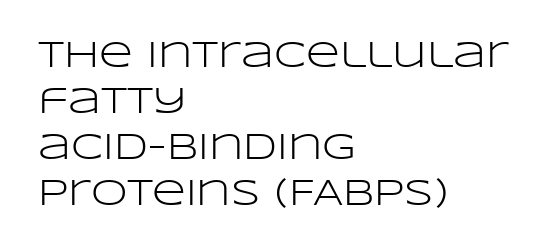
The image shows 37 px light, wide sans-serif type, upright; set left-aligned, line spacing 1.24x, normal letter spacing, not underlined; low stroke contrast and a large x-height.
